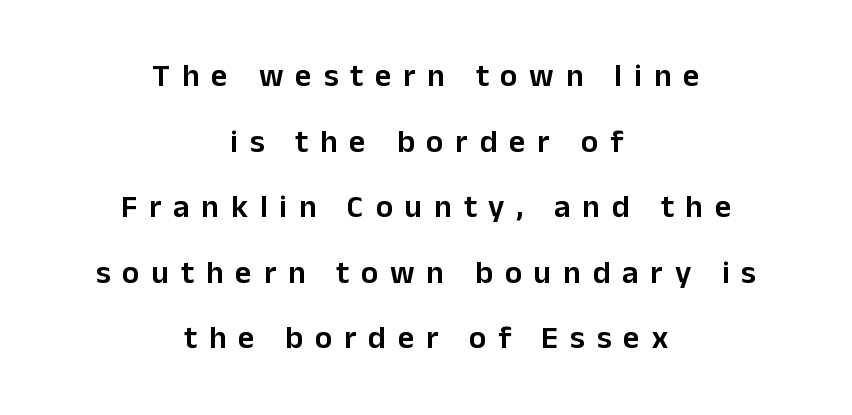
These lines are rendered in a variable-pitch font. This sample uses expanded letter spacing, leaving extra air between glyphs. Just letters on the line, the space beneath them empty. The compositor balanced each line on the midline.
